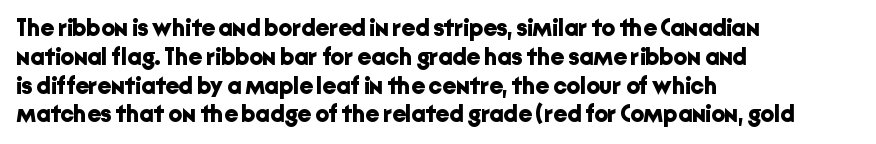
A classic flush-left, rag-right setting is used for this passage. Plenty of ink on the page — the face is bold. A typesetter would mark this as roman, not italic. In terms of letterspacing, this is plain default setting. The zone under the glyphs is completely vacant.
